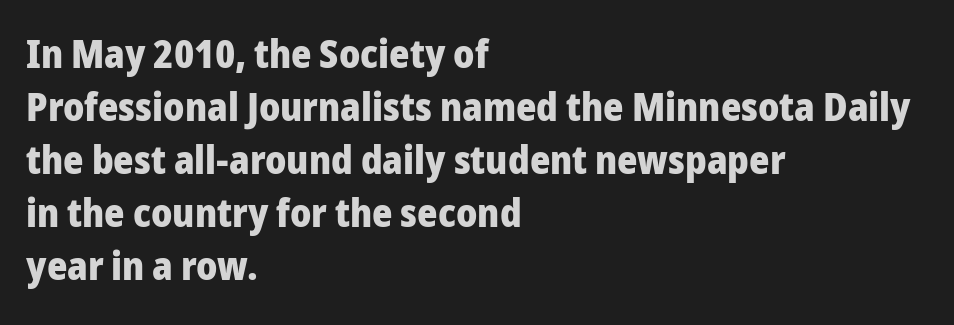
The passage shown has conventional tracking throughout. Bold? Absolutely — the strokes are thick and heavy. What's the leading like? Ordinary, nothing unusual. The lines are quadded left. A typesetter would call this proportional, since set widths differ per character.
